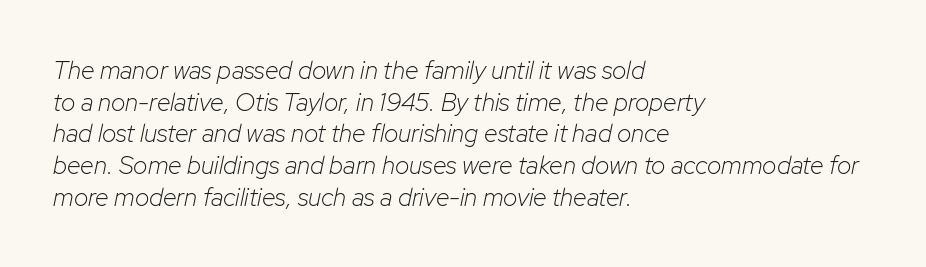
{"italic": "yes", "lean": "right", "slant_degrees": 12, "bold": "no", "underline": "no", "align": "left", "line_spacing": "normal", "line_spacing_ratio": 1.27, "letter_spacing": "normal", "letter_spacing_em": 0.0, "glyph_px": 25}
